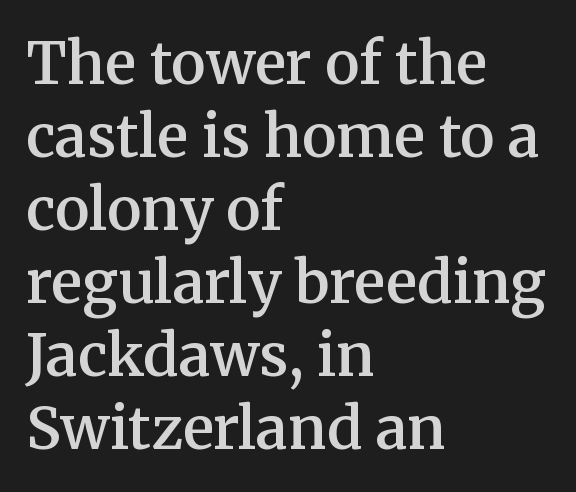
{"serif": "yes", "italic": "no", "bold": "semi", "weight": "semibold", "width": "normal", "stroke_contrast": "medium", "x_height": "medium", "monospaced": "no", "underline": "no", "align": "left", "line_spacing": "normal", "line_spacing_ratio": 1.26, "letter_spacing": "normal", "letter_spacing_em": 0.0, "glyph_px": 58}
